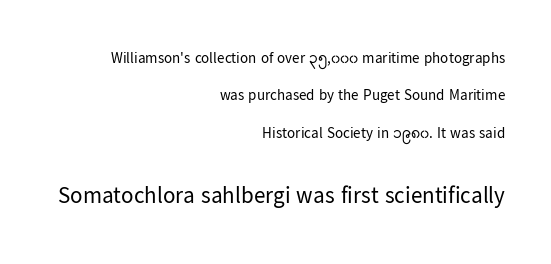
The image shows 23 px text type, upright; set right-aligned, loose line spacing (2.5x), normal letter spacing, not underlined; the second (bottom) block is 1.53x larger.
